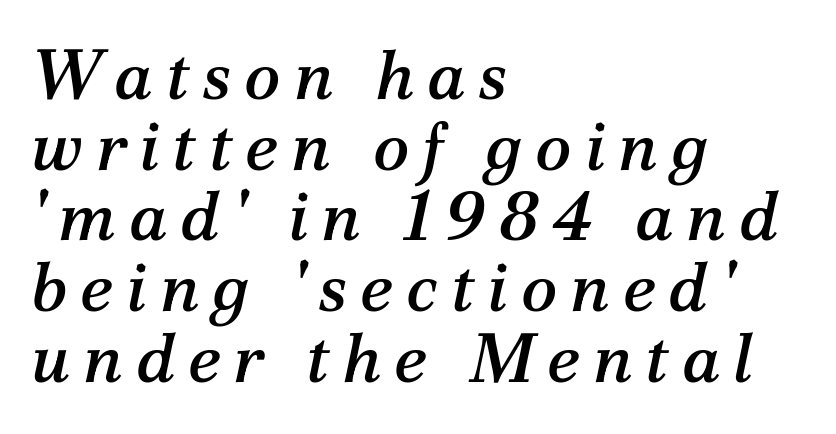
Q: Is the text italic (slanted)? A: Yes, it leans right by about 12 degrees.
Q: Is the typeface a serif or a sans-serif typeface? A: Serif.
Q: Is the text underlined? A: No.
Q: How is the paragraph aligned? A: Left-aligned.
Q: Is the spacing between lines tight, normal or loose? A: Tight.
Q: Width (condensed, normal, or wide)? A: Normal.
Q: Stroke contrast? A: Medium.
Q: x-height? A: Medium.
Q: Monospaced? A: No.
